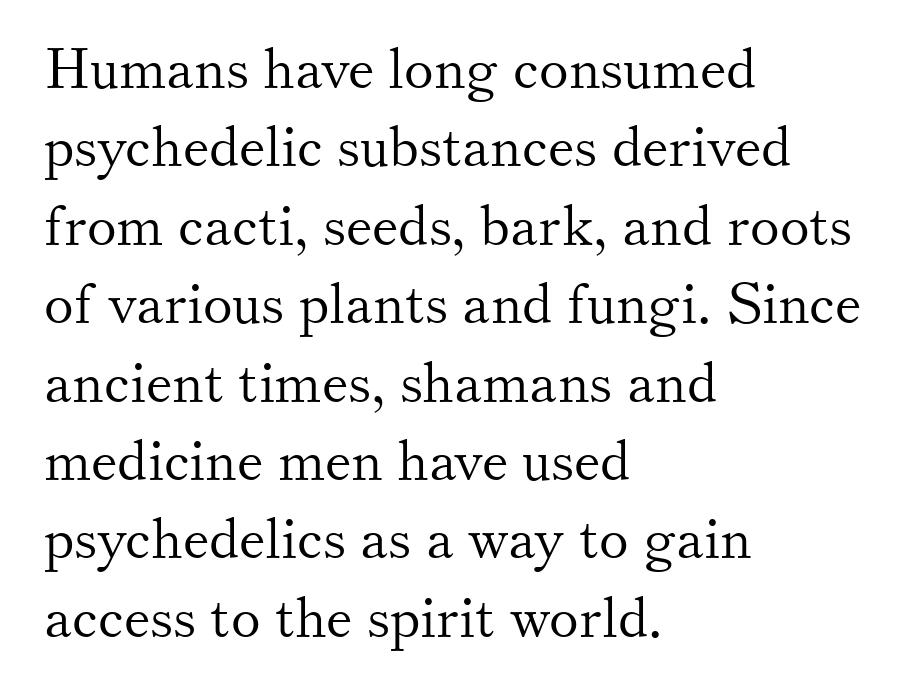
{"serif": "yes", "italic": "no", "bold": "no", "weight": "light", "width": "normal", "stroke_contrast": "medium", "x_height": "small", "monospaced": "no", "underline": "no", "align": "left", "line_spacing": "normal", "line_spacing_ratio": 1.4, "letter_spacing": "normal", "letter_spacing_em": 0.0, "glyph_px": 56}
